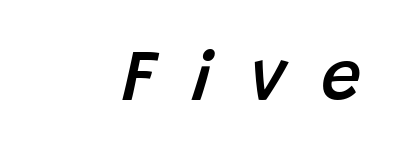
{"italic": "yes", "lean": "right", "slant_degrees": 15, "bold": "semi", "weight": "semibold", "width": "normal", "stroke_contrast": "low", "x_height": "large", "monospaced": "no", "underline": "no", "letter_spacing": "wide", "letter_spacing_em": 0.5, "glyph_px": 72}
